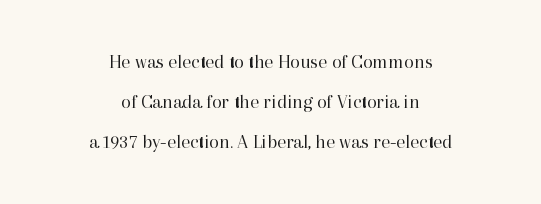
The strokes carry an ordinary text weight at most. Does extra space separate the letters? No, they use regular spacing. Leading: increased. These lines stack symmetrically, like a column narrowing and widening about its center. The foot of each line stays bare and open.
